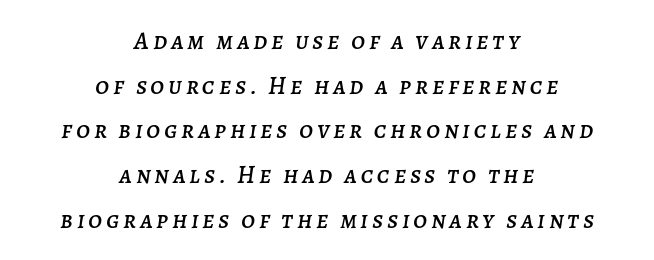
{"italic": "yes", "lean": "right", "slant_degrees": 7, "underline": "no", "align": "center", "line_spacing_ratio": 1.79, "glyph_px": 25}
